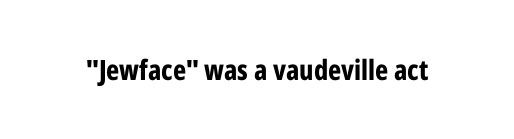
{"serif": "no", "italic": "no", "bold": "yes", "weight": "bold", "width": "condensed", "stroke_contrast": "low", "x_height": "medium", "monospaced": "no", "underline": "no", "letter_spacing": "normal", "letter_spacing_em": 0.0, "glyph_px": 28}
